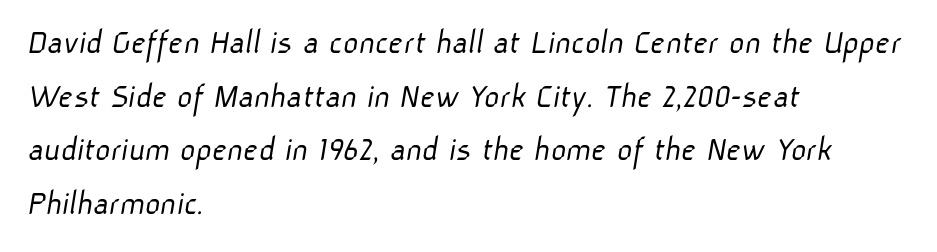
{"serif": "no", "bold": "no", "weight": "light", "width": "normal", "stroke_contrast": "low", "x_height": "medium", "monospaced": "no", "underline": "no", "align": "left", "line_spacing": "normal", "line_spacing_ratio": 1.45, "letter_spacing": "normal", "letter_spacing_em": 0.0, "glyph_px": 37}
